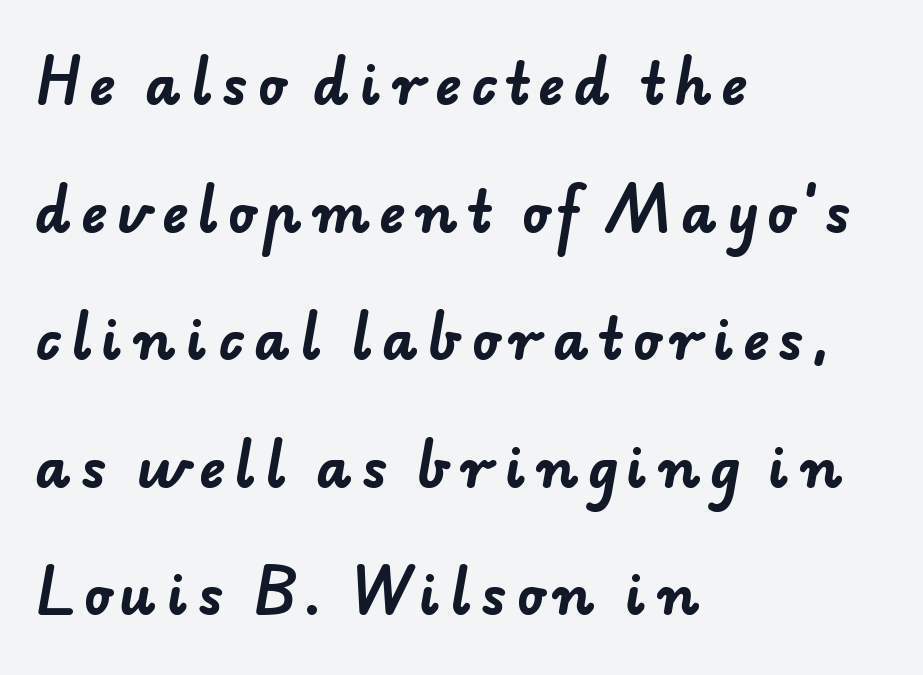
Does the weight exceed regular? Yes, all the way to bold. Vertically, the passage feels expansive, rows floating well apart. Left-aligned paragraph, ragged on the right. Each letter keeps its own natural width here, so spacing adapts to shape. Decoration check: the copy has no underline. The letters carry no serifs — their stems end cleanly without finishing strokes.
